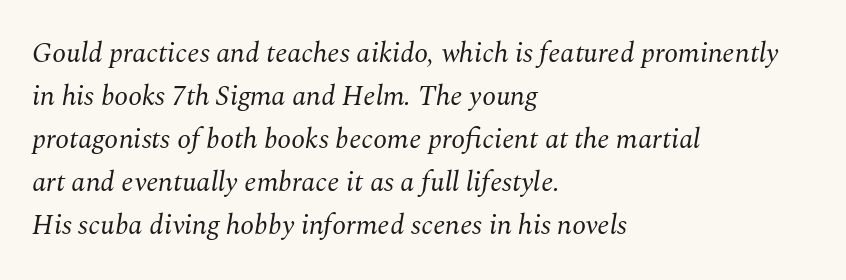
The image shows 28 px regular-weight serif type, italic (leaning right); set left-aligned, normal line spacing (1.54x), normal letter spacing, not underlined; medium stroke contrast and a medium x-height.
